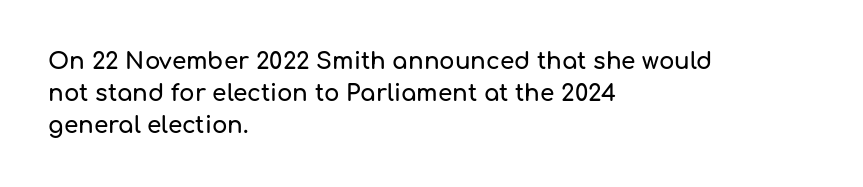
Q: Is the text italic (slanted)? A: No, it is upright.
Q: Is the text underlined? A: No.
Q: How is the paragraph aligned? A: Left-aligned.
Q: Is the spacing between letters normal or unusually wide? A: Normal.
Q: Is the spacing between lines tight, normal or loose? A: Normal.
